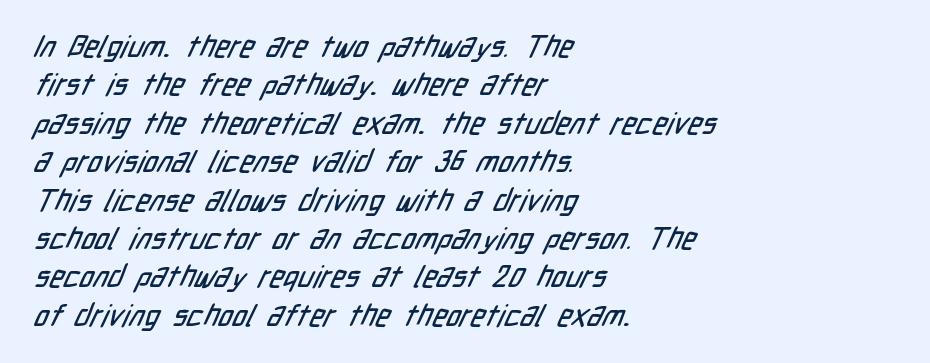
Q: Is the typeface a serif or a sans-serif typeface? A: Sans-serif.
Q: Is the text underlined? A: No.
Q: How is the paragraph aligned? A: Left-aligned.
Q: Is the spacing between letters normal or unusually wide? A: Normal.
Q: Is the spacing between lines tight, normal or loose? A: Normal.
Q: Width (condensed, normal, or wide)? A: Condensed.
Q: Stroke contrast? A: Low.
Q: x-height? A: Medium.
Q: Monospaced? A: No.
